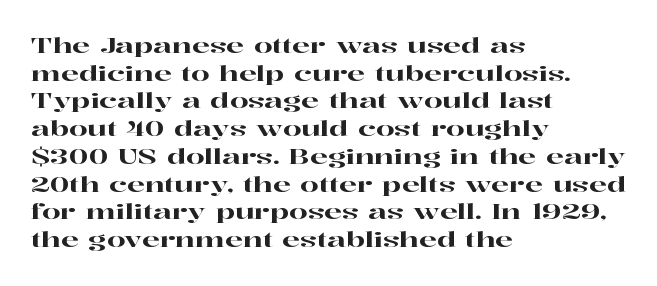
Q: Is the text italic (slanted)? A: No, it is upright.
Q: Is the text underlined? A: No.
Q: How is the paragraph aligned? A: Left-aligned.
Q: Is the spacing between letters normal or unusually wide? A: Normal.
Q: Is the spacing between lines tight, normal or loose? A: Normal.
